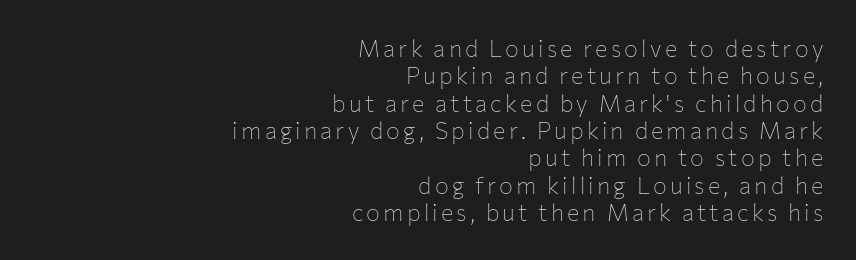
Where is the straight margin? On the right. No letter is thick-stroked: the sample isn't bold. Quick note: underline off. The letters stand upright; this is a roman face.
